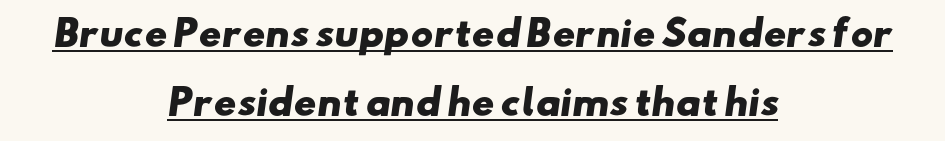
{"serif": "no", "bold": "yes", "weight": "heavy", "width": "wide", "stroke_contrast": "low", "x_height": "small", "monospaced": "no", "underline": "yes", "align": "center", "line_spacing": "loose", "line_spacing_ratio": 2.03, "letter_spacing": "normal", "letter_spacing_em": 0.0, "glyph_px": 34}
